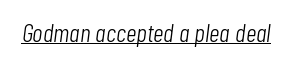
Italic: yes, the glyphs are oblique. The rendered words wear a rule along their underside. Words appear dense and cohesive because spacing is normal. Letters have the restrained weight of plain body copy at most.
